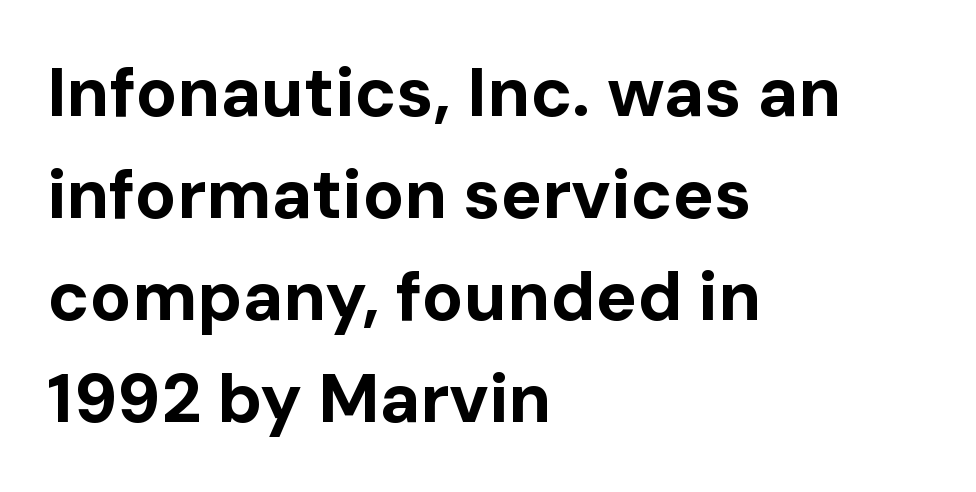
Q: Is the text bold? A: Yes.
Q: Is the text italic (slanted)? A: No, it is upright.
Q: Is the typeface a serif or a sans-serif typeface? A: Sans-serif.
Q: Is the text underlined? A: No.
Q: How is the paragraph aligned? A: Left-aligned.
Q: Is the spacing between letters normal or unusually wide? A: Normal.
Q: Is the spacing between lines tight, normal or loose? A: Normal.
Q: Width (condensed, normal, or wide)? A: Normal.
Q: Stroke contrast? A: Low.
Q: x-height? A: Medium.
Q: Monospaced? A: No.
